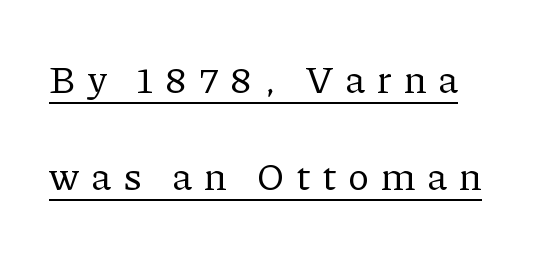
{"serif": "yes", "italic": "no", "bold": "no", "weight": "regular", "width": "normal", "stroke_contrast": "low", "x_height": "medium", "monospaced": "no", "underline": "yes", "line_spacing": "loose", "line_spacing_ratio": 2.49, "letter_spacing": "wide", "letter_spacing_em": 0.32, "glyph_px": 39}
